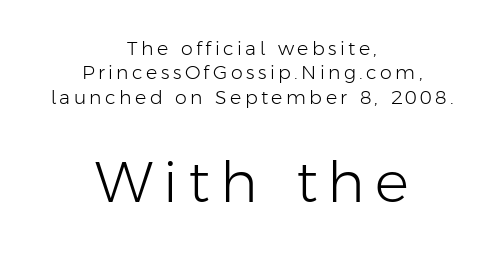
Evenly set lines give the paragraph a standard silhouette. The whitespace from short lines is split evenly between both sides. Of the two passages, the one underneath uses the larger point size. Typographically, this falls in the sans-serif category. A quiet, ordinary-to-light weight characterises the typeface. Posture: vertical.
